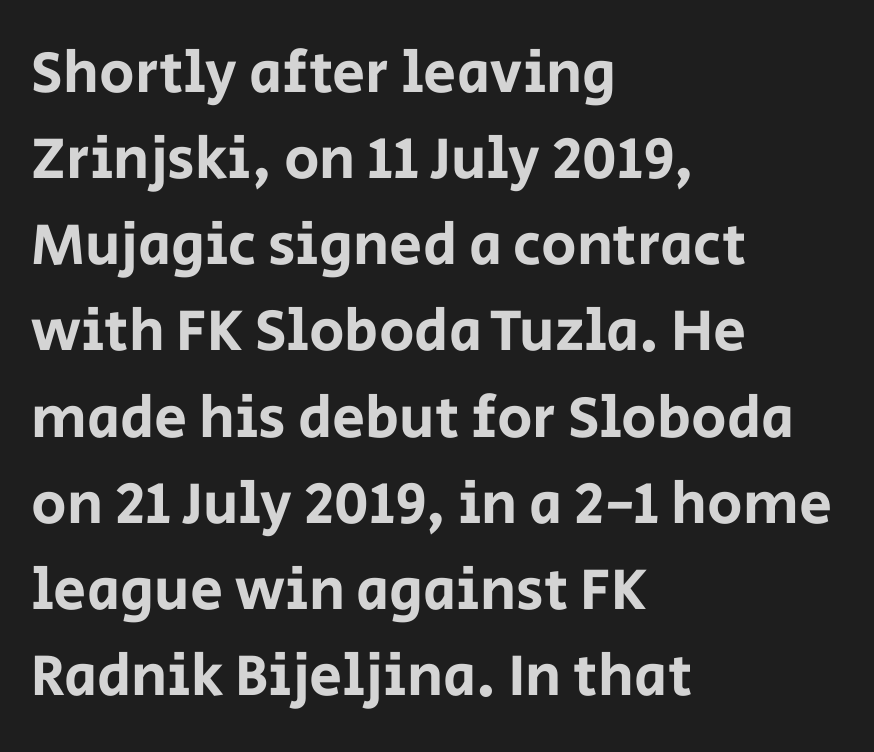
The image shows 59 px sans-serif type, upright; set left-aligned, normal line spacing (1.46x), normal letter spacing, not underlined; low stroke contrast and a large x-height.
